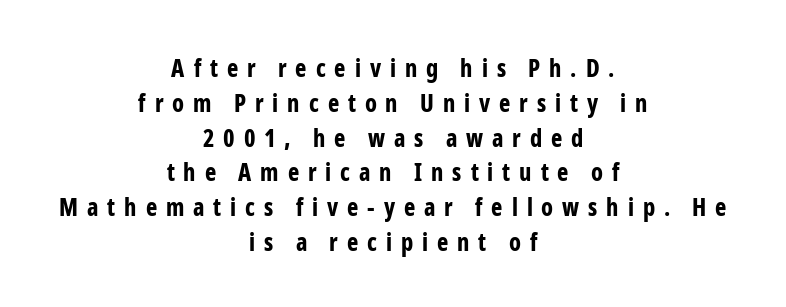
Glance below the letters and you will spot only blank space. Typesetter's note: full bold, strokes at maximum text heaviness. The whitespace from short lines is split evenly between both sides. Unlike italic type, these characters show no tilt at all. How would I describe the line gaps? Plain and ordinary.
